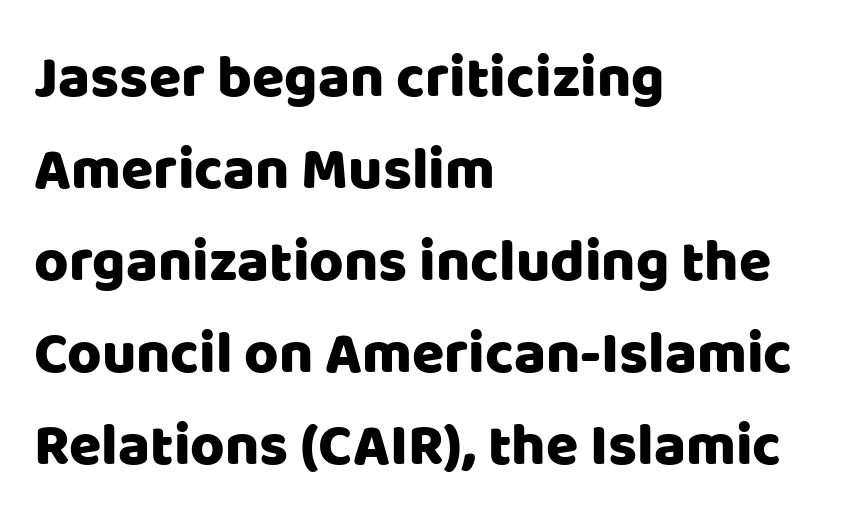
Q: Is the text italic (slanted)? A: No, it is upright.
Q: Is the typeface a serif or a sans-serif typeface? A: Sans-serif.
Q: Is the text underlined? A: No.
Q: How is the paragraph aligned? A: Left-aligned.
Q: Is the spacing between letters normal or unusually wide? A: Normal.
Q: Is the spacing between lines tight, normal or loose? A: Normal.
Q: Width (condensed, normal, or wide)? A: Normal.
Q: Stroke contrast? A: Low.
Q: x-height? A: Large.
Q: Monospaced? A: No.
